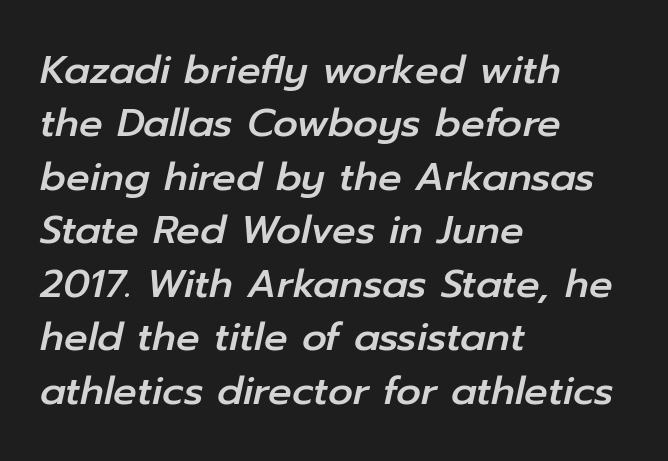
Q: Is the text italic (slanted)? A: Yes, it leans right by about 12 degrees.
Q: Is the text underlined? A: No.
Q: How is the paragraph aligned? A: Left-aligned.
Q: Is the spacing between letters normal or unusually wide? A: Normal.
Q: Is the spacing between lines tight, normal or loose? A: Normal.
Q: Width (condensed, normal, or wide)? A: Normal.
Q: Stroke contrast? A: Low.
Q: x-height? A: Medium.
Q: Monospaced? A: No.
